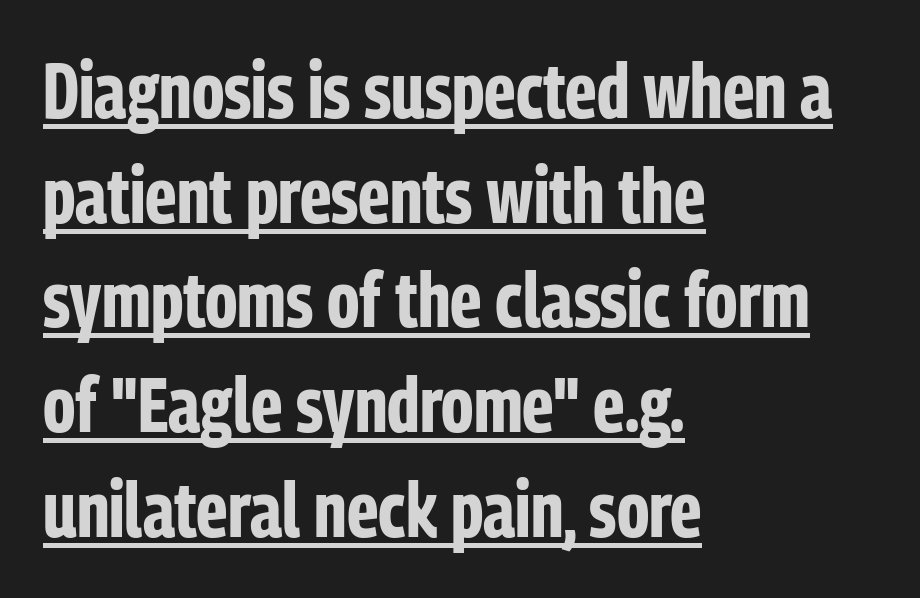
Q: Is the text bold? A: Yes.
Q: Is the text italic (slanted)? A: No, it is upright.
Q: Is the typeface a serif or a sans-serif typeface? A: Sans-serif.
Q: Is the text underlined? A: Yes.
Q: How is the paragraph aligned? A: Left-aligned.
Q: Is the spacing between letters normal or unusually wide? A: Normal.
Q: Is the spacing between lines tight, normal or loose? A: Normal.
Q: Width (condensed, normal, or wide)? A: Condensed.
Q: Stroke contrast? A: Low.
Q: x-height? A: Medium.
Q: Monospaced? A: No.
